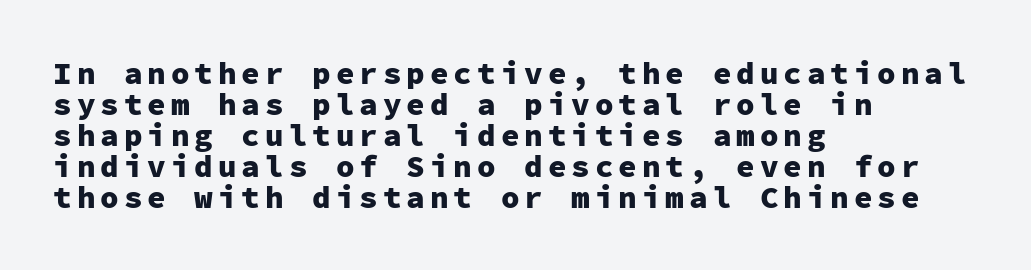
Closely set lines give the paragraph a compact silhouette. The glyphs in this specimen are sans serif. Every letter is thick-stroked: bold, no question. Fixed-width glyphs throughout — classic coding-font behaviour. Nope, not italic — everything's standing straight.
